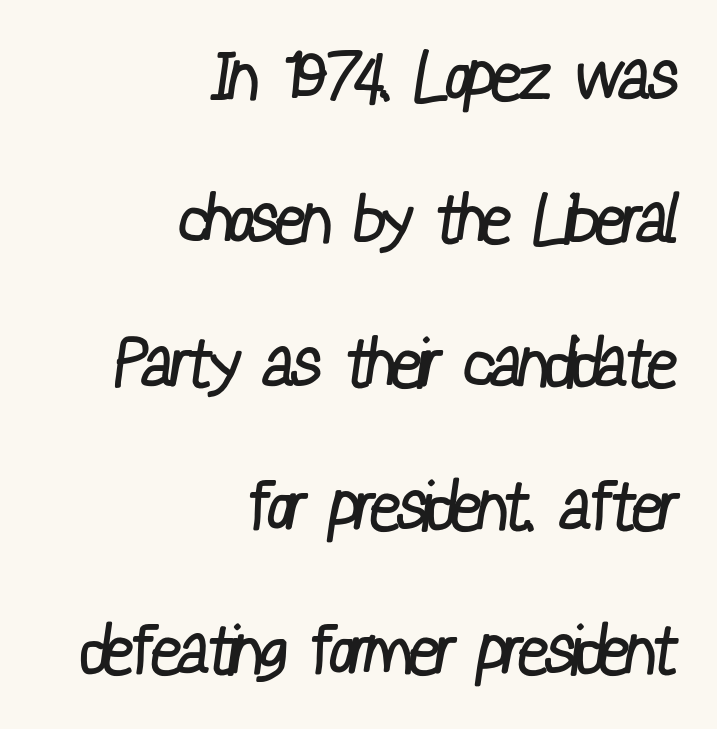
Q: Is the text bold? A: No.
Q: Is the typeface a serif or a sans-serif typeface? A: Sans-serif.
Q: Is the text underlined? A: No.
Q: How is the paragraph aligned? A: Right-aligned.
Q: Is the spacing between letters normal or unusually wide? A: Normal.
Q: Is the spacing between lines tight, normal or loose? A: Loose.
Q: Width (condensed, normal, or wide)? A: Condensed.
Q: Stroke contrast? A: Low.
Q: x-height? A: Medium.
Q: Monospaced? A: No.
